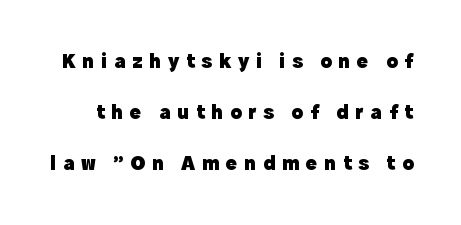
Does the weight exceed regular? Yes, all the way to bold. The letterforms stand isolated, each surrounded by extra space. In terms of posture, this sample is upright. Vertically, the passage feels expansive, rows floating well apart. Descender tails drop into unmarked territory.
